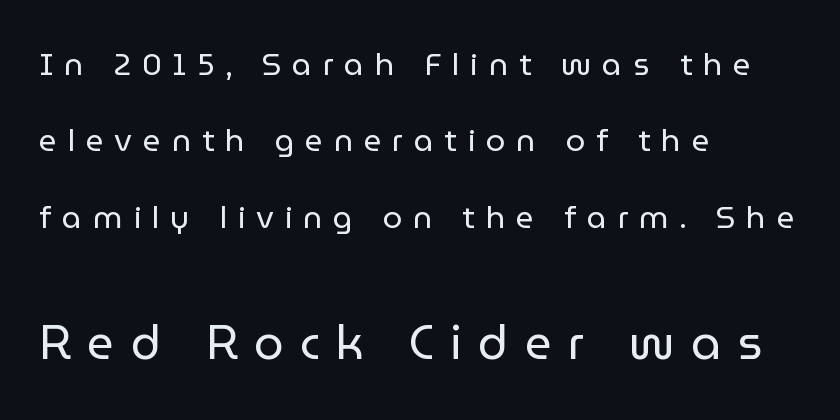
Q: Is the text bold? A: No.
Q: Is the text italic (slanted)? A: No, it is upright.
Q: Is the typeface a serif or a sans-serif typeface? A: Sans-serif.
Q: Is the text underlined? A: No.
Q: How is the paragraph aligned? A: Left-aligned.
Q: Is the spacing between letters normal or unusually wide? A: Unusually wide.
Q: Is the spacing between lines tight, normal or loose? A: Loose.
Q: Which block of text is set in a larger size, the first (top) or the second (bottom)? A: The second (bottom) one.
Q: Width (condensed, normal, or wide)? A: Normal.
Q: Stroke contrast? A: Low.
Q: x-height? A: Medium.
Q: Monospaced? A: No.
